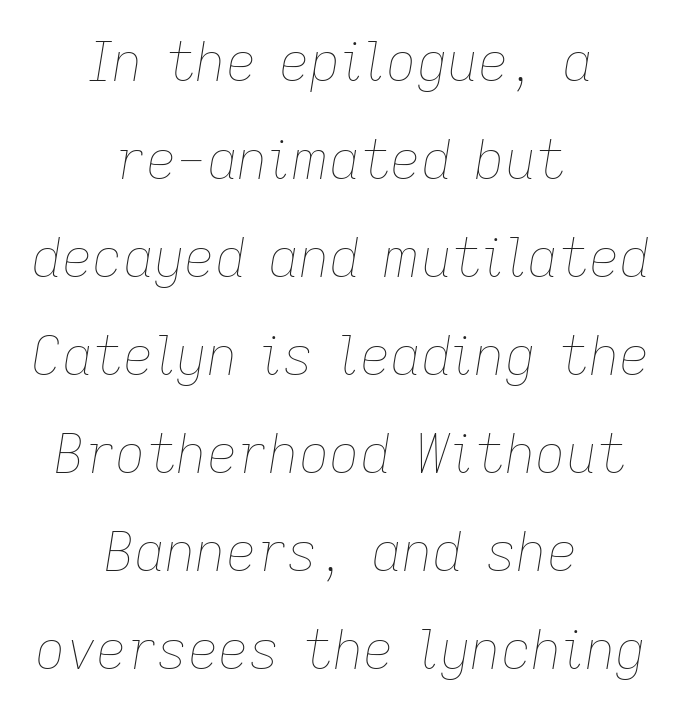
The image shows 53 px thin type, italic (leaning right); set centered, line spacing 1.85x, normal letter spacing, not underlined; low stroke contrast and a medium x-height.
